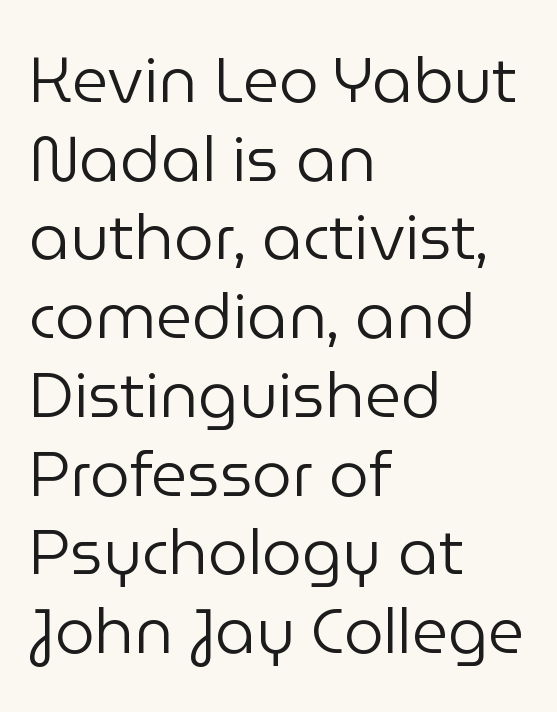
{"serif": "no", "italic": "no", "bold": "no", "weight": "regular", "width": "normal", "stroke_contrast": "low", "x_height": "medium", "monospaced": "no", "underline": "no", "align": "left", "line_spacing": "normal", "line_spacing_ratio": 1.25, "letter_spacing": "normal", "letter_spacing_em": 0.0, "glyph_px": 63}
